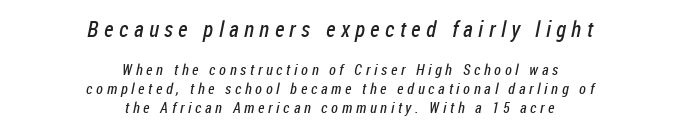
This is not heavy type; no bold has been used. Spacing between characters has been opened up far beyond the box default. Rows of type keep a routine distance in the vertical direction. Centered paragraph, ragged on both sides. Nobody drew a line under any word here.
